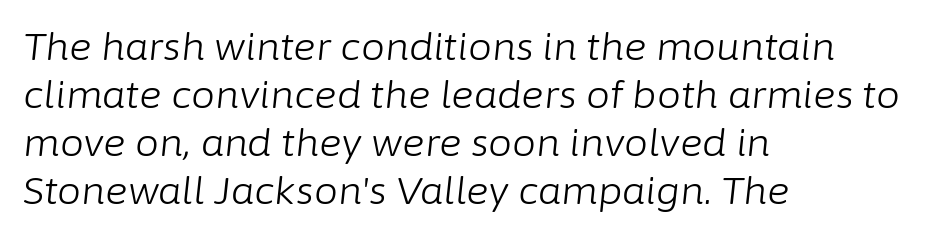
The image shows 38 px light type, italic (leaning right); set left-aligned, normal line spacing (1.26x), normal letter spacing, not underlined; low stroke contrast and a medium x-height.
